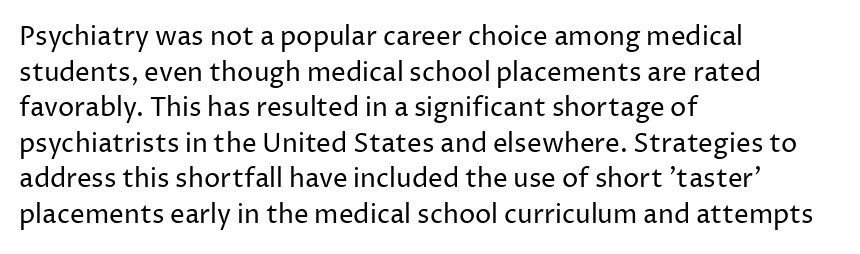
Q: Is the text bold? A: No.
Q: Is the text italic (slanted)? A: No, it is upright.
Q: Is the text underlined? A: No.
Q: How is the paragraph aligned? A: Left-aligned.
Q: Is the spacing between letters normal or unusually wide? A: Normal.
Q: Is the spacing between lines tight, normal or loose? A: Normal.
